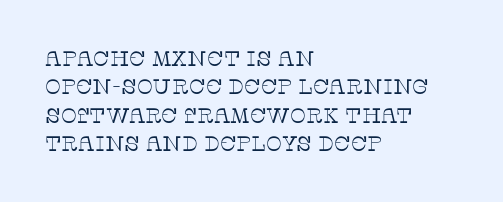
Q: Is the text bold? A: No.
Q: Is the text italic (slanted)? A: No, it is upright.
Q: Is the text underlined? A: No.
Q: How is the paragraph aligned? A: Left-aligned.
Q: Is the spacing between letters normal or unusually wide? A: Normal.
Q: Is the spacing between lines tight, normal or loose? A: Normal.
